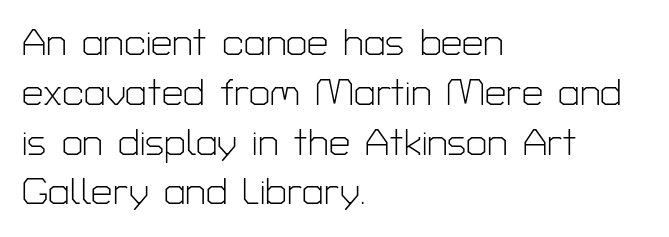
The image shows 38 px light sans-serif type, upright; set left-aligned, normal line spacing (1.31x), normal letter spacing, not underlined; low stroke contrast and a medium x-height.
